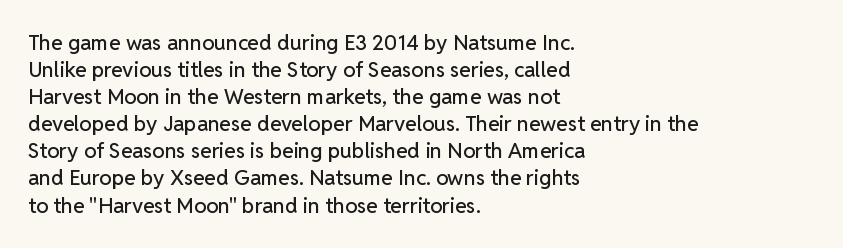
The image shows 21 px text type, upright; set left-aligned, normal line spacing (1.29x), normal letter spacing, not underlined.
